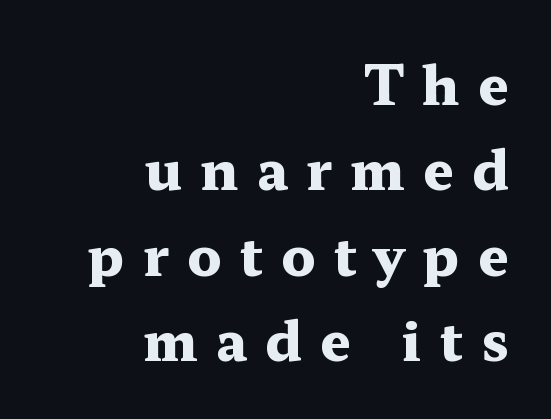
{"serif": "yes", "italic": "no", "bold": "yes", "weight": "heavy", "width": "wide", "stroke_contrast": "medium", "x_height": "medium", "monospaced": "no", "underline": "no", "align": "right", "line_spacing": "normal", "line_spacing_ratio": 1.58, "letter_spacing": "wide", "letter_spacing_em": 0.34, "glyph_px": 54}
